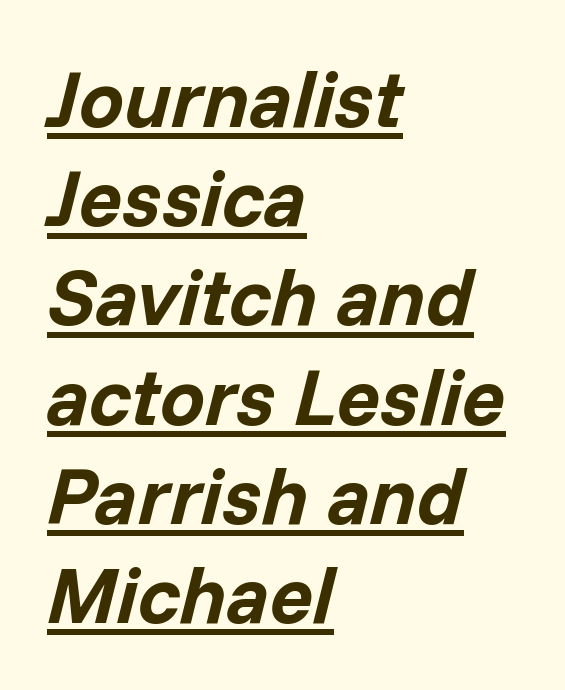
This rendering leaves character spacing at its baseline value. Horizontal alignment here is leftward, the default for most running prose. Pretty heavy lettering here — definitely bold. In terms of posture, this sample is oblique. Note the varied advance widths — an 'i' is clearly narrower than an 'm'. Underlined type.
